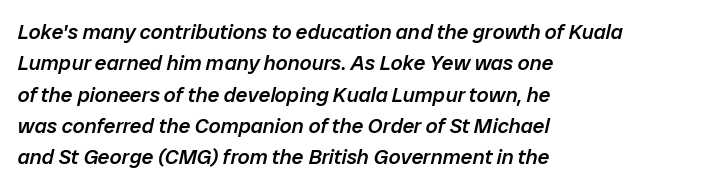
Every letter is mildly thick-stroked: semibold rather than bold. Regarding leading, the lines here are spaced in the standard way. The lettering tilts uniformly, giving the passage an italic look. These lines are set flush left with a ragged right edge. Check the space under the baseline: it is left empty.
